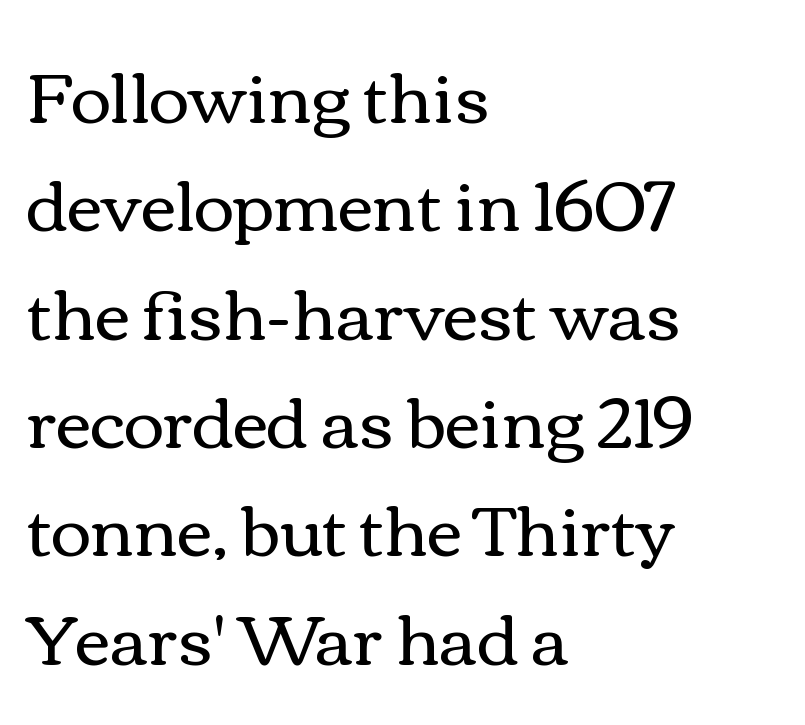
Q: Is the text bold? A: No.
Q: Is the text italic (slanted)? A: No, it is upright.
Q: Is the text underlined? A: No.
Q: How is the paragraph aligned? A: Left-aligned.
Q: Is the spacing between letters normal or unusually wide? A: Normal.
Q: Is the spacing between lines tight, normal or loose? A: Normal.
Q: Width (condensed, normal, or wide)? A: Wide.
Q: x-height? A: Medium.
Q: Monospaced? A: No.
